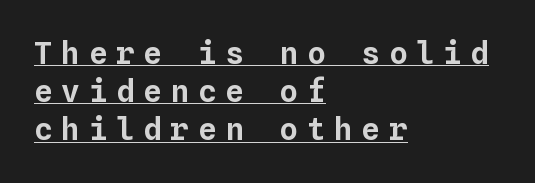
Q: Is the text italic (slanted)? A: No, it is upright.
Q: Is the text underlined? A: Yes.
Q: How is the paragraph aligned? A: Left-aligned.
Q: Is the spacing between letters normal or unusually wide? A: Unusually wide.
Q: Width (condensed, normal, or wide)? A: Normal.
Q: Stroke contrast? A: Low.
Q: x-height? A: Medium.
Q: Monospaced? A: Yes.
